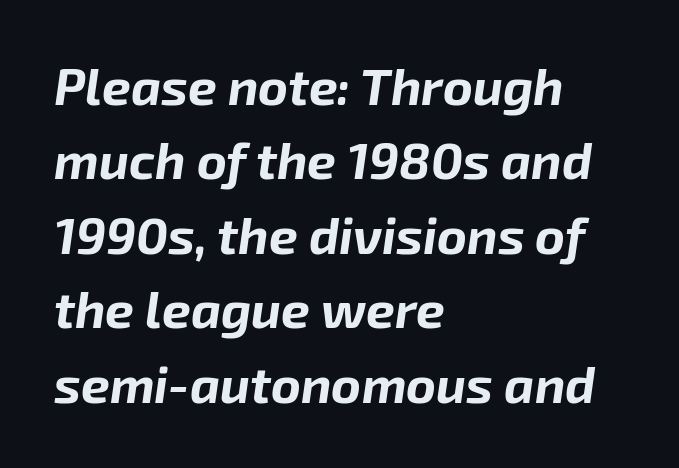
{"italic": "yes", "lean": "right", "slant_degrees": 8, "bold": "yes", "weight": "bold", "width": "normal", "stroke_contrast": "low", "x_height": "medium", "monospaced": "no", "underline": "no", "align": "left", "line_spacing": "normal", "line_spacing_ratio": 1.46, "letter_spacing": "normal", "letter_spacing_em": 0.0, "glyph_px": 51}
